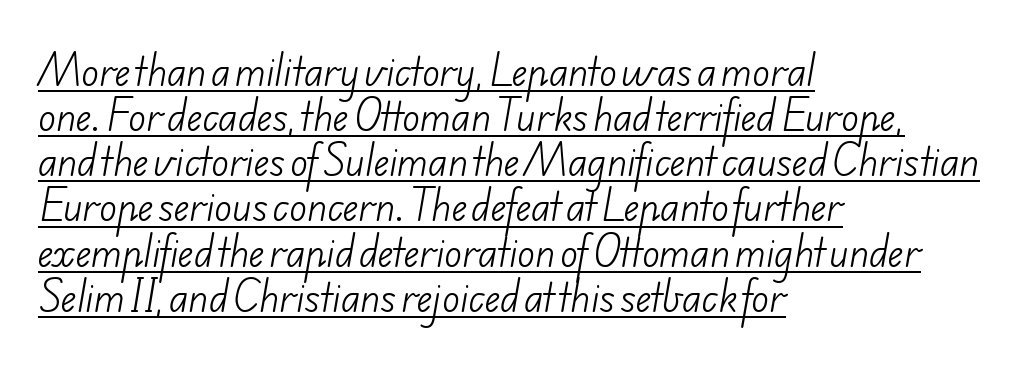
The image shows 37 px light sans-serif type; set left-aligned, line spacing 1.22x, normal letter spacing, underlined; low stroke contrast and a small x-height.
